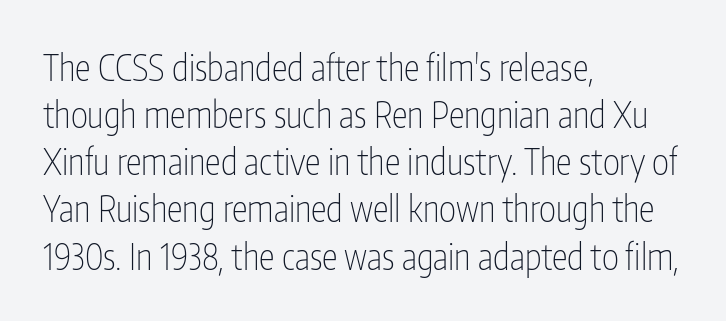
Q: Is the text bold? A: No.
Q: Is the text italic (slanted)? A: No, it is upright.
Q: Is the typeface a serif or a sans-serif typeface? A: Sans-serif.
Q: Is the text underlined? A: No.
Q: How is the paragraph aligned? A: Left-aligned.
Q: Is the spacing between letters normal or unusually wide? A: Normal.
Q: Is the spacing between lines tight, normal or loose? A: Normal.
Q: Width (condensed, normal, or wide)? A: Condensed.
Q: Stroke contrast? A: Low.
Q: x-height? A: Medium.
Q: Monospaced? A: No.
